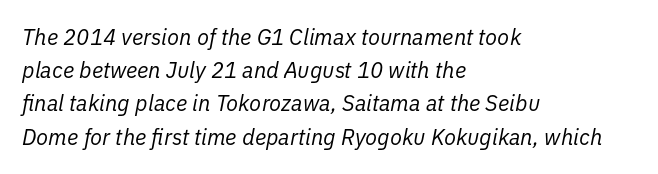
Q: Is the text bold? A: No.
Q: Is the text italic (slanted)? A: Yes, it leans right by about 11 degrees.
Q: Is the text underlined? A: No.
Q: How is the paragraph aligned? A: Left-aligned.
Q: Is the spacing between letters normal or unusually wide? A: Normal.
Q: Is the spacing between lines tight, normal or loose? A: Normal.
